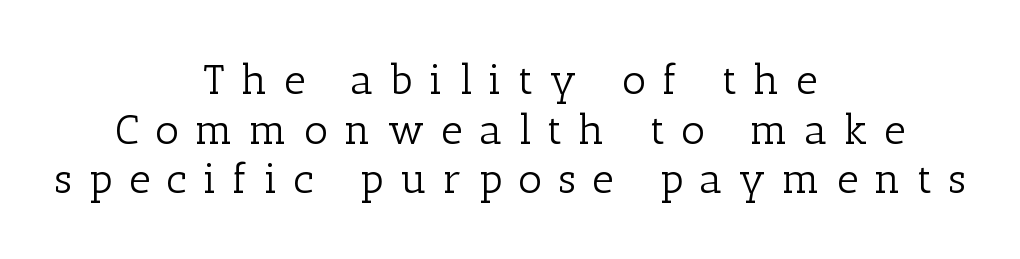
Q: Is the text bold? A: No.
Q: Is the text italic (slanted)? A: No, it is upright.
Q: Is the typeface a serif or a sans-serif typeface? A: Serif.
Q: Is the text underlined? A: No.
Q: How is the paragraph aligned? A: Centered.
Q: Is the spacing between letters normal or unusually wide? A: Unusually wide.
Q: Width (condensed, normal, or wide)? A: Normal.
Q: Stroke contrast? A: Low.
Q: x-height? A: Medium.
Q: Monospaced? A: No.
